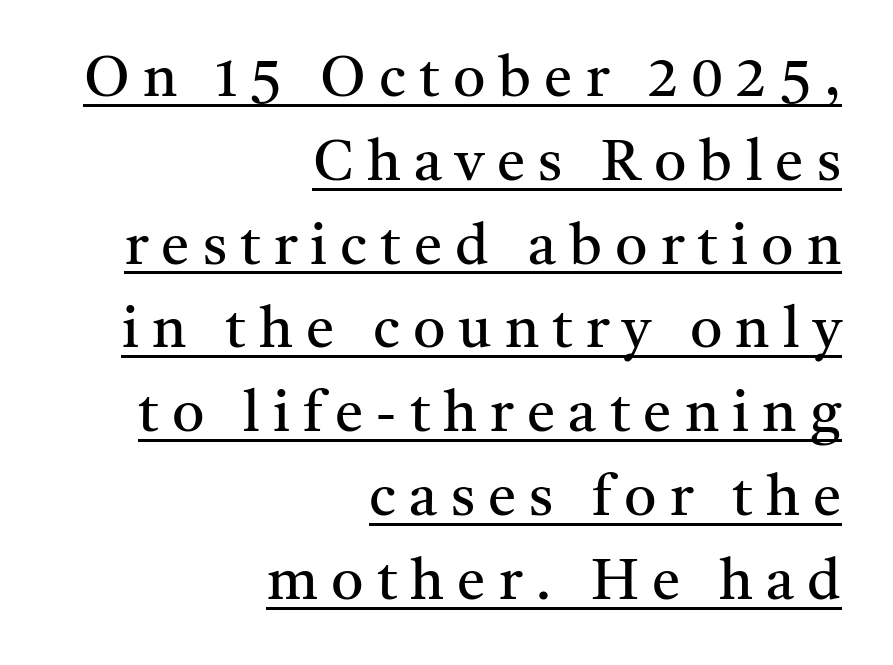
{"serif": "yes", "italic": "no", "bold": "no", "weight": "regular", "width": "normal", "stroke_contrast": "medium", "x_height": "medium", "monospaced": "no", "underline": "yes", "align": "right", "line_spacing": "normal", "line_spacing_ratio": 1.47, "letter_spacing": "wide", "letter_spacing_em": 0.23, "glyph_px": 57}
